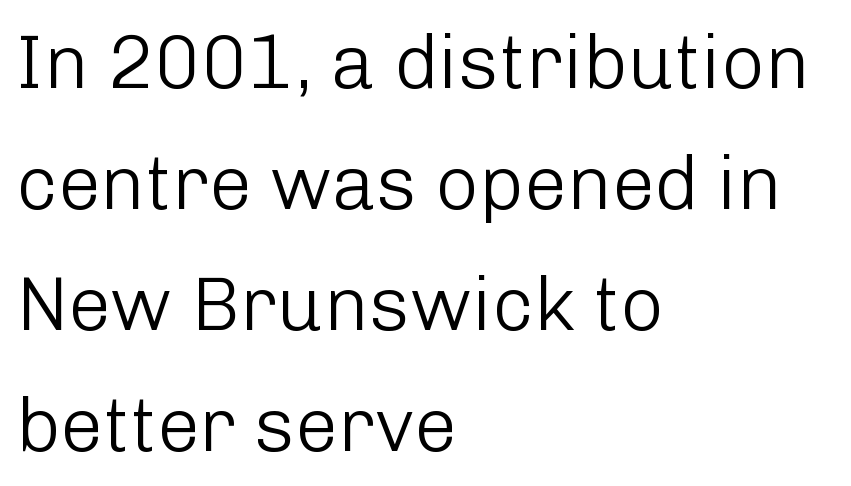
Where is the straight margin? On the left. Unbolded letterforms with no extra heft. Examine the stroke ends and you'll find no serifs. Any mark beneath the type? The region is blank.
